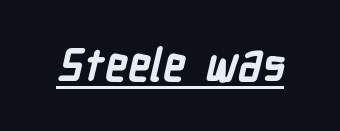
The image shows 45 px semibold, condensed sans-serif type; set normal letter spacing, underlined; low stroke contrast and a medium x-height.
